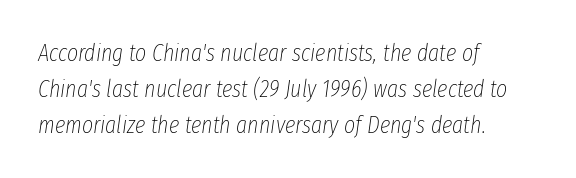
A typesetter would mark this as italic. Leading matches the norm, producing a regular column. Letters have the restrained weight of plain body copy at most. Words appear dense and cohesive because spacing is normal. The words here are not underlined.
